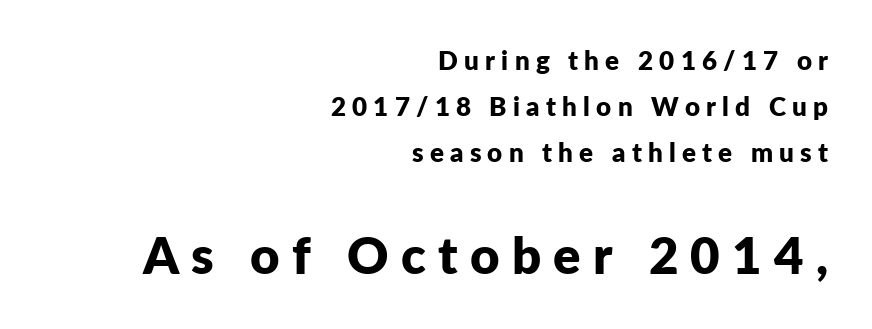
Q: Is the text bold? A: Yes.
Q: Is the text italic (slanted)? A: No, it is upright.
Q: Is the typeface a serif or a sans-serif typeface? A: Sans-serif.
Q: Is the text underlined? A: No.
Q: How is the paragraph aligned? A: Right-aligned.
Q: Is the spacing between letters normal or unusually wide? A: Unusually wide.
Q: Which block of text is set in a larger size, the first (top) or the second (bottom)? A: The second (bottom) one.
Q: Width (condensed, normal, or wide)? A: Normal.
Q: Stroke contrast? A: Low.
Q: x-height? A: Medium.
Q: Monospaced? A: No.
